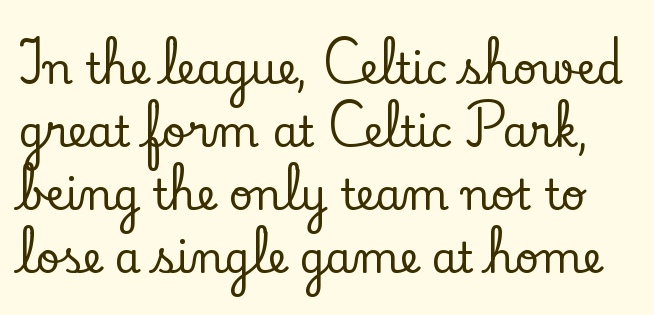
Italic: no, the glyphs are upright roman. A serif font was chosen for this passage. The face used here is rendered with its standard letterfit. Reading down the column, the eye jumps a familiar distance to each next line.
